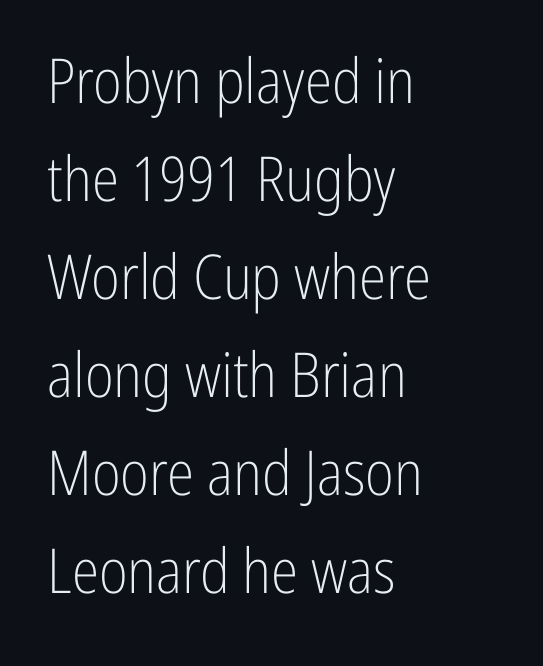
The image shows 62 px light, condensed sans-serif type, upright; set left-aligned, normal line spacing (1.58x), normal letter spacing, not underlined; low stroke contrast and a medium x-height.
